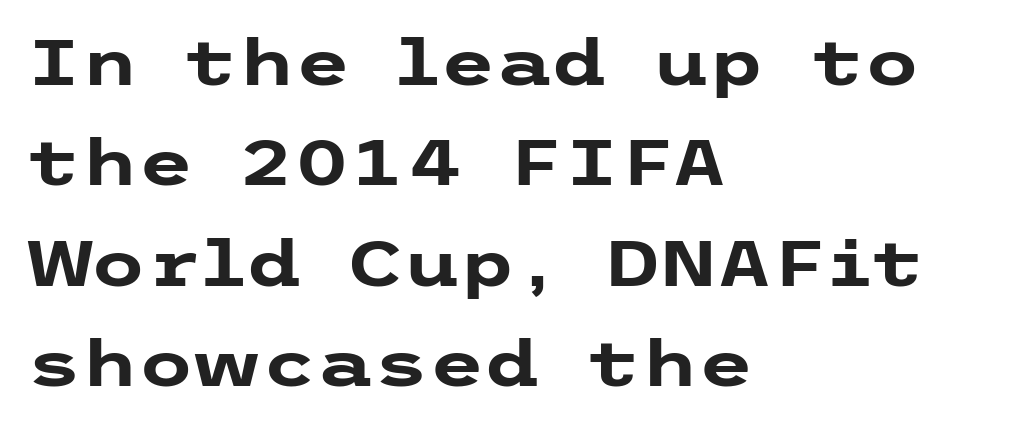
Q: Is the text bold? A: Yes.
Q: Is the text italic (slanted)? A: No, it is upright.
Q: Is the typeface a serif or a sans-serif typeface? A: Sans-serif.
Q: Is the text underlined? A: No.
Q: How is the paragraph aligned? A: Left-aligned.
Q: Is the spacing between letters normal or unusually wide? A: Normal.
Q: Is the spacing between lines tight, normal or loose? A: Normal.
Q: Width (condensed, normal, or wide)? A: Wide.
Q: Stroke contrast? A: Low.
Q: x-height? A: Medium.
